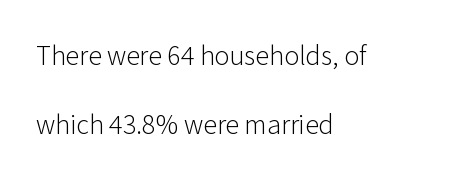
Q: Is the text bold? A: No.
Q: Is the text italic (slanted)? A: No, it is upright.
Q: Is the typeface a serif or a sans-serif typeface? A: Sans-serif.
Q: Is the text underlined? A: No.
Q: How is the paragraph aligned? A: Left-aligned.
Q: Is the spacing between letters normal or unusually wide? A: Normal.
Q: Is the spacing between lines tight, normal or loose? A: Loose.
Q: Width (condensed, normal, or wide)? A: Normal.
Q: Stroke contrast? A: Low.
Q: x-height? A: Medium.
Q: Monospaced? A: No.
